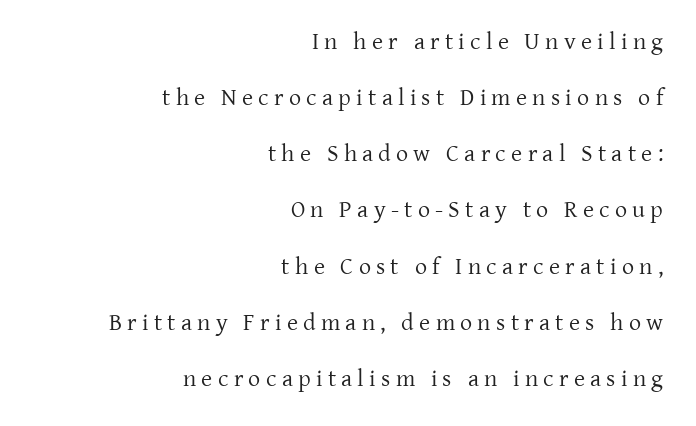
The image shows 24 px text type, upright; set right-aligned, loose line spacing (2.34x), unusually wide letter spacing (+0.22 em), not underlined.
